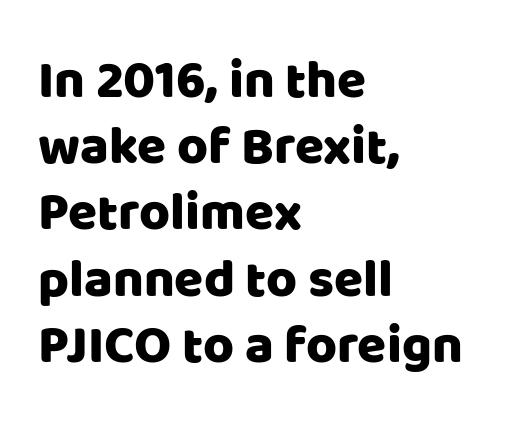
{"serif": "no", "italic": "no", "width": "normal", "stroke_contrast": "low", "x_height": "large", "monospaced": "no", "underline": "no", "align": "left", "line_spacing": "normal", "line_spacing_ratio": 1.25, "letter_spacing": "normal", "letter_spacing_em": 0.0, "glyph_px": 53}
